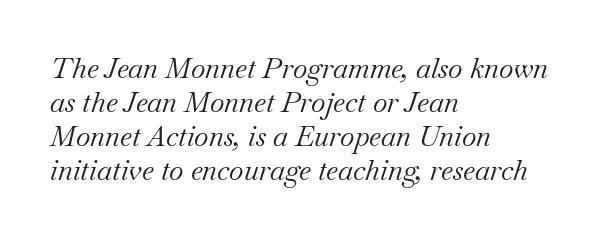
{"serif": "yes", "italic": "yes", "lean": "right", "slant_degrees": 18, "bold": "no", "weight": "regular", "width": "normal", "stroke_contrast": "medium", "x_height": "small", "monospaced": "no", "underline": "no", "align": "left", "line_spacing_ratio": 1.22, "letter_spacing": "normal", "letter_spacing_em": 0.0, "glyph_px": 28}
